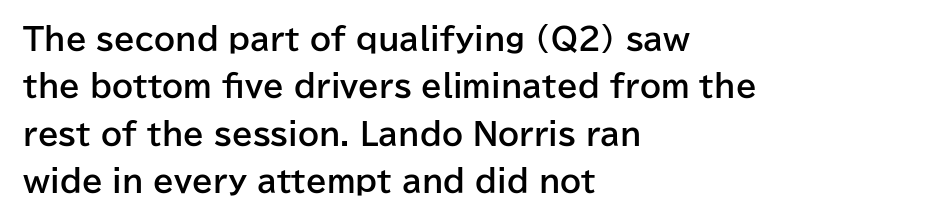
{"serif": "no", "italic": "no", "bold": "yes", "weight": "bold", "width": "normal", "stroke_contrast": "low", "x_height": "medium", "monospaced": "no", "underline": "no", "align": "left", "line_spacing": "normal", "line_spacing_ratio": 1.58, "letter_spacing": "normal", "letter_spacing_em": 0.0, "glyph_px": 30}
